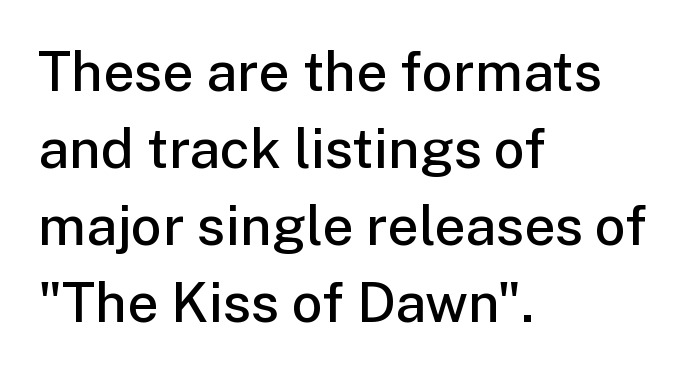
The image shows 55 px semibold sans-serif type, upright; set left-aligned, normal line spacing (1.4x), normal letter spacing, not underlined; low stroke contrast and a medium x-height.
